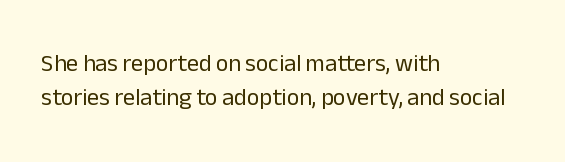
Q: Is the text bold? A: No.
Q: Is the text italic (slanted)? A: No, it is upright.
Q: Is the text underlined? A: No.
Q: How is the paragraph aligned? A: Left-aligned.
Q: Is the spacing between letters normal or unusually wide? A: Normal.
Q: Is the spacing between lines tight, normal or loose? A: Normal.
